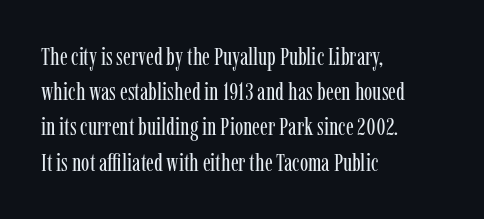
Weight: not bold — regular or lighter. Summary of vertical rhythm: regular, with standard interline spacing. Italic? Not at all — the glyphs are vertical. Words appear dense and cohesive because spacing is normal. Glance below the letters and you will spot only blank space.
